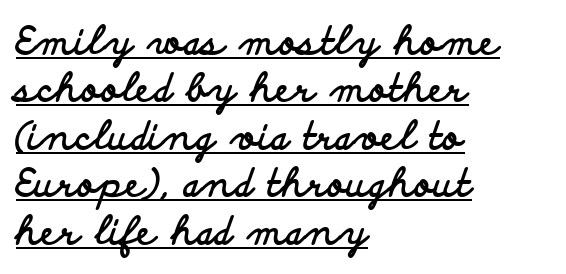
{"serif": "no", "bold": "yes", "weight": "bold", "width": "wide", "stroke_contrast": "low", "x_height": "small", "monospaced": "no", "underline": "yes", "align": "left", "line_spacing": "normal", "line_spacing_ratio": 1.25, "letter_spacing": "normal", "letter_spacing_em": 0.0, "glyph_px": 38}
